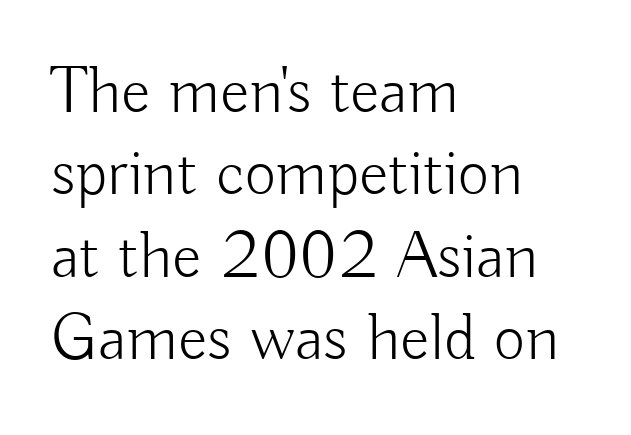
{"serif": "no", "italic": "no", "bold": "no", "weight": "light", "width": "normal", "stroke_contrast": "low", "x_height": "small", "monospaced": "no", "underline": "no", "align": "left", "line_spacing_ratio": 1.21, "letter_spacing": "normal", "letter_spacing_em": 0.0, "glyph_px": 68}
